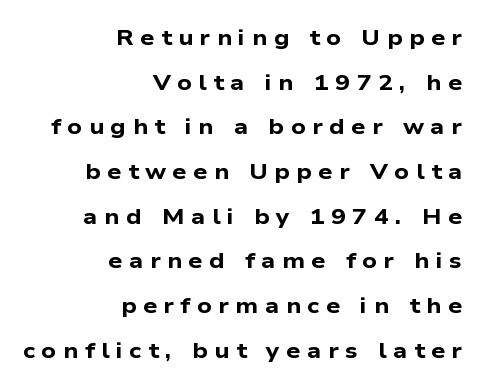
Regarding leading, the lines here are spaced well apart. Has an underline been added? It has not. Set as a true bold cut, around the 700 mark. The tracking jumps out immediately: characters are airy and widely separated. Teacher's note: observe the even right margin — that is flush-right alignment.
